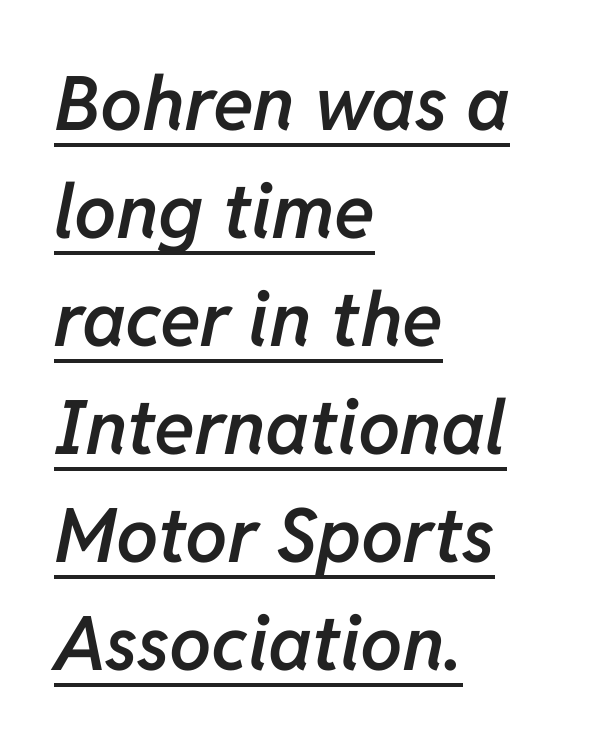
The image shows 75 px semibold type, italic (leaning right); set left-aligned, normal line spacing (1.44x), normal letter spacing, underlined; low stroke contrast and a medium x-height.
